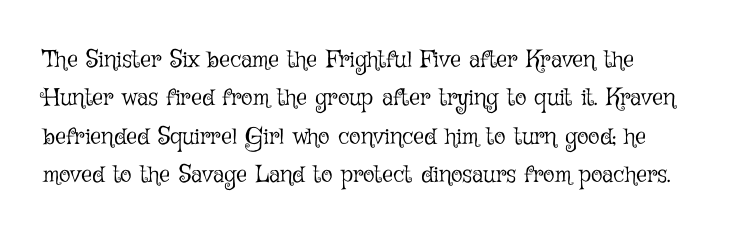
The image shows 24 px text type, upright; set left-aligned, normal line spacing (1.6x), normal letter spacing, not underlined.
